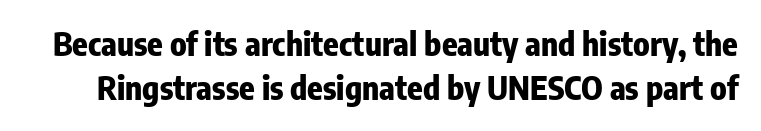
The image shows 32 px heavy, condensed sans-serif type, upright; set normal line spacing (1.37x), normal letter spacing, not underlined; low stroke contrast and a medium x-height.
